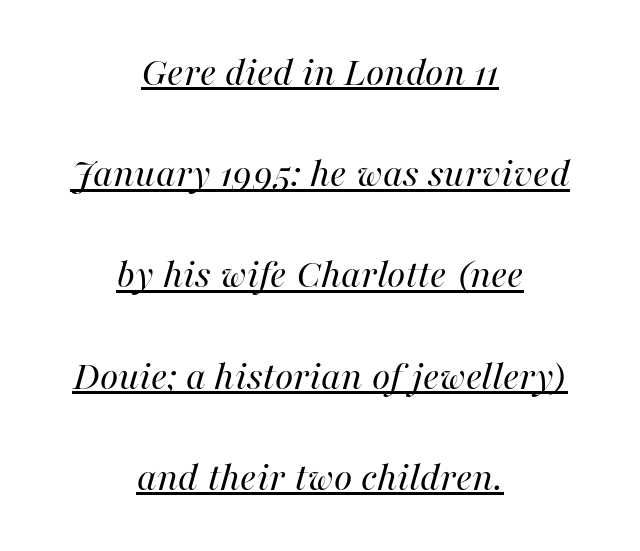
A baseline rule has been typeset under these characters. How are the letters spaced? Ordinarily, with no added tracking. Does the lettering tilt? It does — this is italic. Nothing heavy about these letters — not bold at all. The lines are spread far apart with generous leading.
